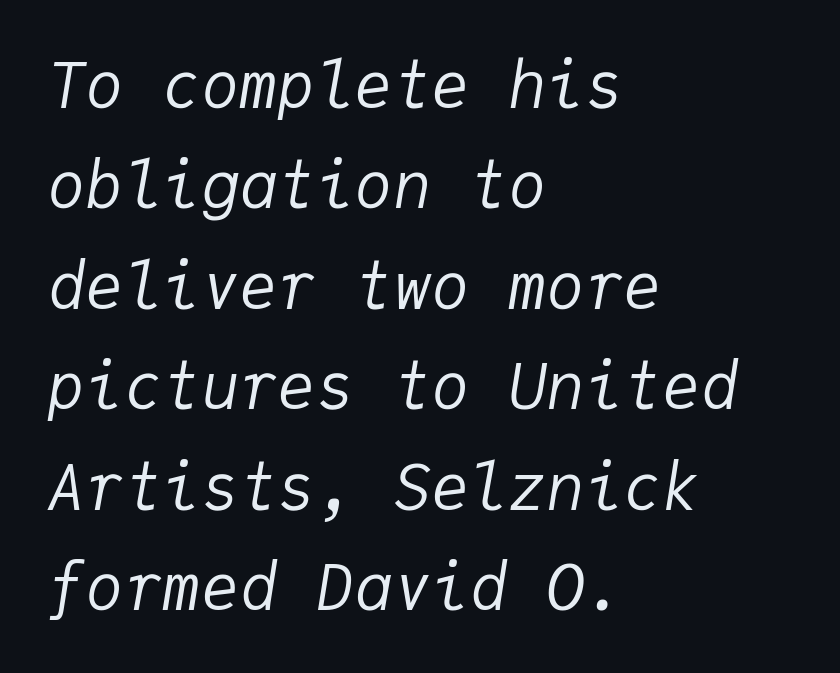
The image shows 64 px regular-weight type, italic (leaning right), monospaced; set left-aligned, normal line spacing (1.57x), normal letter spacing, not underlined; low stroke contrast and a medium x-height.
